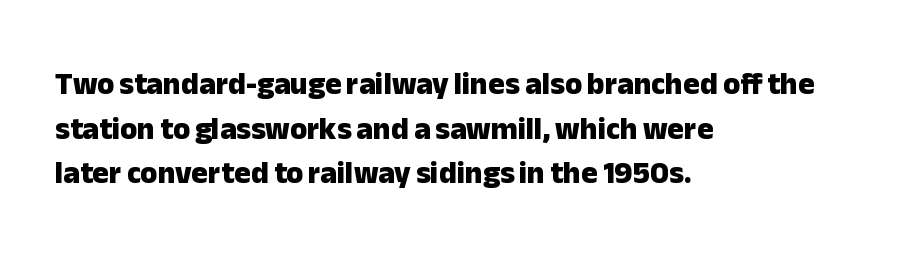
The image shows 31 px heavy sans-serif type, upright; set left-aligned, normal line spacing (1.44x), normal letter spacing, not underlined; low stroke contrast and a medium x-height.
